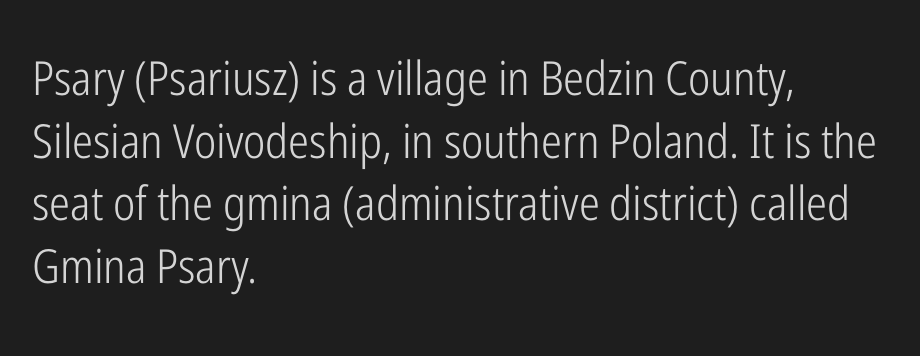
Q: Is the text bold? A: No.
Q: Is the text italic (slanted)? A: No, it is upright.
Q: Is the typeface a serif or a sans-serif typeface? A: Sans-serif.
Q: Is the text underlined? A: No.
Q: How is the paragraph aligned? A: Left-aligned.
Q: Is the spacing between letters normal or unusually wide? A: Normal.
Q: Is the spacing between lines tight, normal or loose? A: Normal.
Q: Width (condensed, normal, or wide)? A: Condensed.
Q: Stroke contrast? A: Low.
Q: x-height? A: Medium.
Q: Monospaced? A: No.
